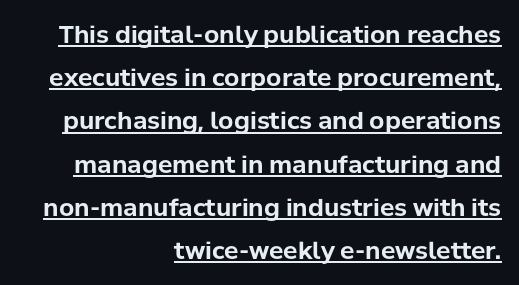
{"italic": "no", "bold": "yes", "underline": "yes", "align": "right", "line_spacing_ratio": 1.8, "letter_spacing": "normal", "letter_spacing_em": 0.0, "glyph_px": 24}
